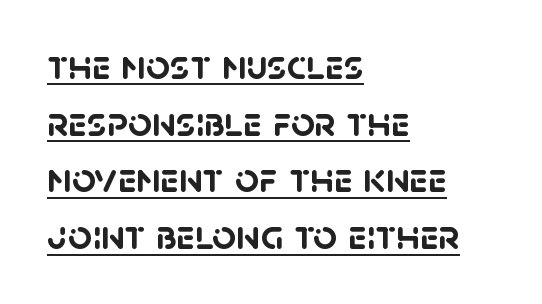
{"serif": "no", "bold": "yes", "weight": "semibold", "width": "normal", "stroke_contrast": "low", "x_height": "large", "monospaced": "no", "underline": "yes", "align": "left", "line_spacing": "normal", "line_spacing_ratio": 1.35, "letter_spacing": "normal", "letter_spacing_em": 0.0, "glyph_px": 42}
